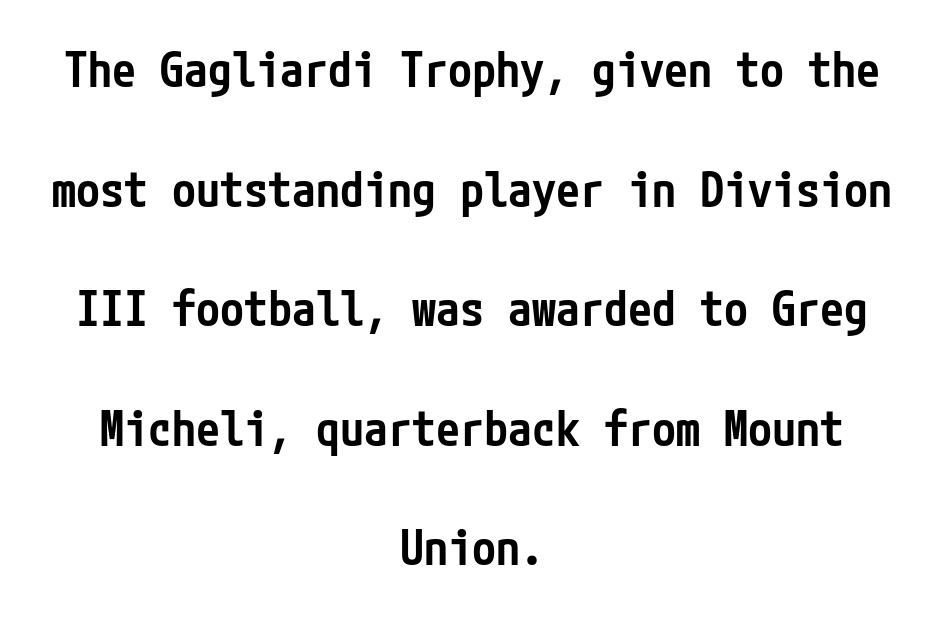
The image shows 48 px semibold, condensed sans-serif type, upright; set centered, loose line spacing (2.49x), normal letter spacing, not underlined; low stroke contrast and a medium x-height.
